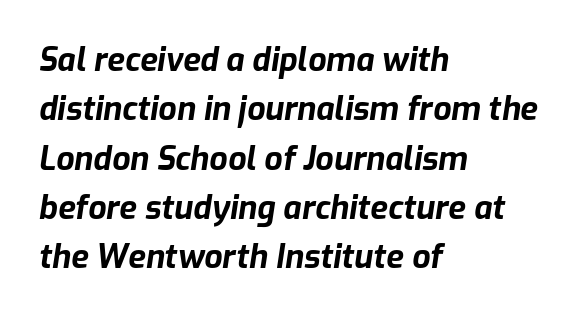
Q: Is the text bold? A: Yes.
Q: Is the text italic (slanted)? A: Yes, it leans right by about 9 degrees.
Q: Is the text underlined? A: No.
Q: How is the paragraph aligned? A: Left-aligned.
Q: Is the spacing between letters normal or unusually wide? A: Normal.
Q: Is the spacing between lines tight, normal or loose? A: Normal.
Q: Width (condensed, normal, or wide)? A: Normal.
Q: Stroke contrast? A: Low.
Q: x-height? A: Medium.
Q: Monospaced? A: No.
